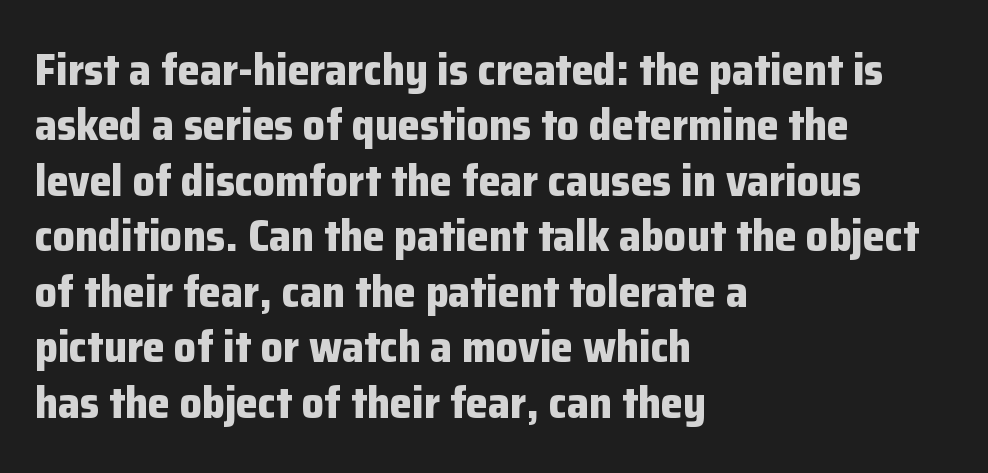
Q: Is the text bold? A: Yes.
Q: Is the text italic (slanted)? A: No, it is upright.
Q: Is the typeface a serif or a sans-serif typeface? A: Sans-serif.
Q: Is the text underlined? A: No.
Q: How is the paragraph aligned? A: Left-aligned.
Q: Is the spacing between letters normal or unusually wide? A: Normal.
Q: Is the spacing between lines tight, normal or loose? A: Normal.
Q: Width (condensed, normal, or wide)? A: Normal.
Q: Stroke contrast? A: Low.
Q: x-height? A: Medium.
Q: Monospaced? A: No.
